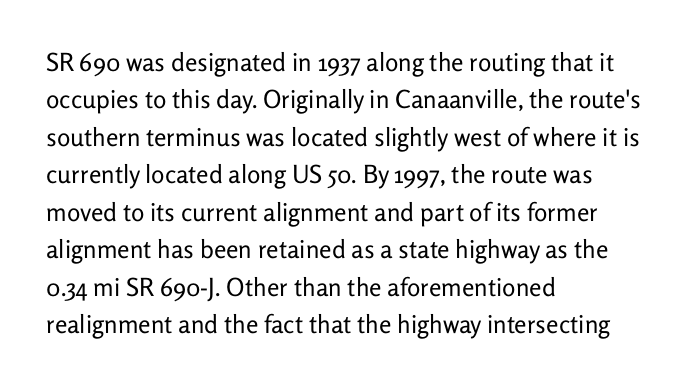
{"italic": "no", "bold": "no", "underline": "no", "align": "left", "line_spacing": "normal", "line_spacing_ratio": 1.5, "letter_spacing": "normal", "letter_spacing_em": 0.0, "glyph_px": 25}
